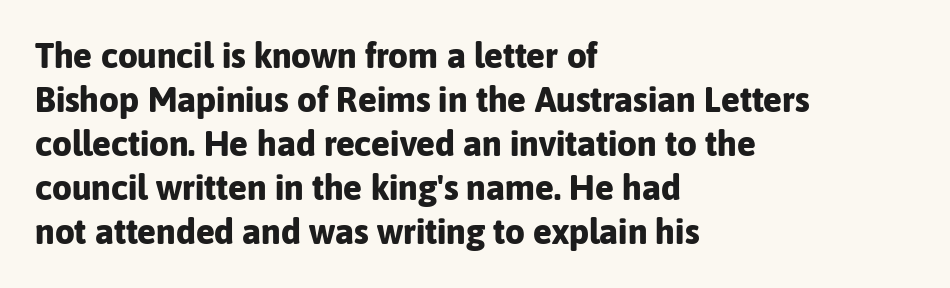
Q: Is the text bold? A: Yes.
Q: Is the text italic (slanted)? A: No, it is upright.
Q: Is the typeface a serif or a sans-serif typeface? A: Sans-serif.
Q: Is the text underlined? A: No.
Q: How is the paragraph aligned? A: Left-aligned.
Q: Is the spacing between letters normal or unusually wide? A: Normal.
Q: Is the spacing between lines tight, normal or loose? A: Normal.
Q: Width (condensed, normal, or wide)? A: Normal.
Q: Stroke contrast? A: Low.
Q: x-height? A: Medium.
Q: Monospaced? A: No.
